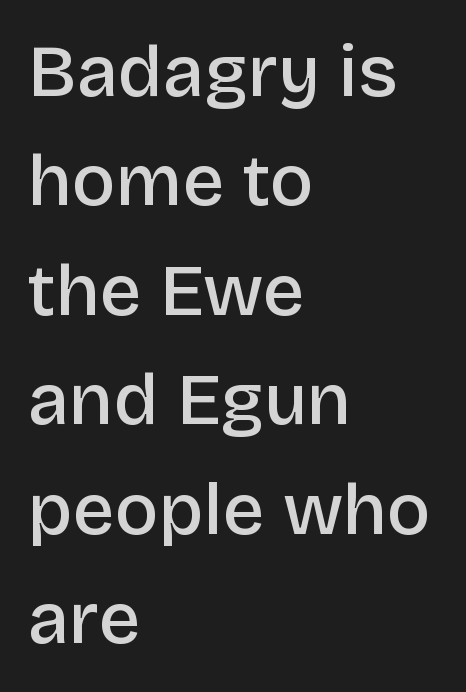
The image shows 73 px semibold sans-serif type, upright; set left-aligned, normal line spacing (1.5x), normal letter spacing, not underlined; low stroke contrast and a large x-height.
